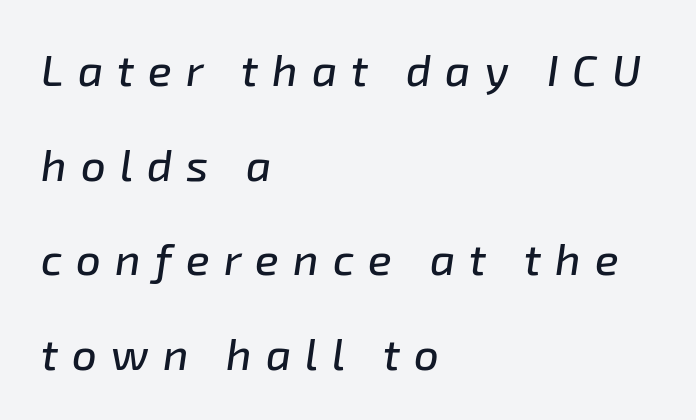
Q: Is the text italic (slanted)? A: Yes, it leans right by about 8 degrees.
Q: Is the text underlined? A: No.
Q: How is the paragraph aligned? A: Left-aligned.
Q: Is the spacing between letters normal or unusually wide? A: Unusually wide.
Q: Is the spacing between lines tight, normal or loose? A: Loose.
Q: Width (condensed, normal, or wide)? A: Normal.
Q: Stroke contrast? A: Low.
Q: x-height? A: Medium.
Q: Monospaced? A: No.
